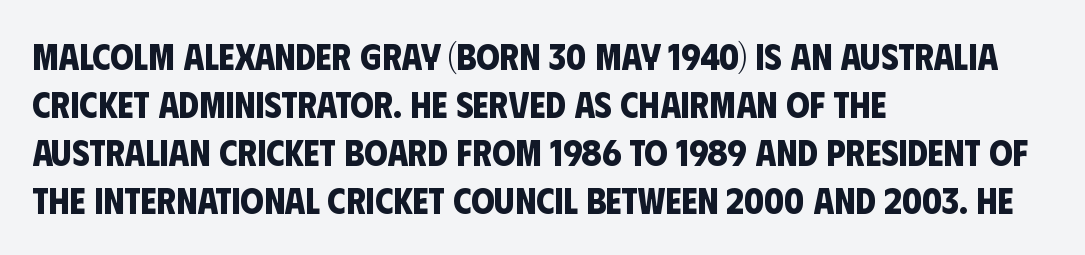
{"serif": "no", "bold": "yes", "weight": "bold", "width": "condensed", "stroke_contrast": "low", "x_height": "large", "monospaced": "no", "underline": "no", "align": "left", "line_spacing": "normal", "line_spacing_ratio": 1.3, "letter_spacing": "normal", "letter_spacing_em": 0.0, "glyph_px": 37}
